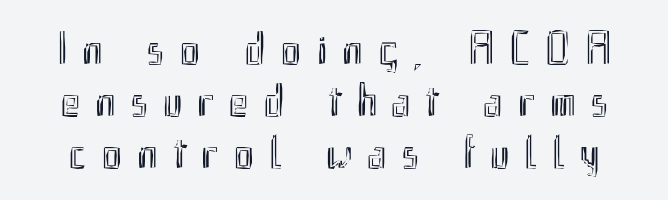
Q: Is the text italic (slanted)? A: No, it is upright.
Q: Is the text underlined? A: No.
Q: Is the spacing between letters normal or unusually wide? A: Unusually wide.
Q: Is the spacing between lines tight, normal or loose? A: Tight.
Q: Width (condensed, normal, or wide)? A: Condensed.
Q: x-height? A: Small.
Q: Monospaced? A: No.
